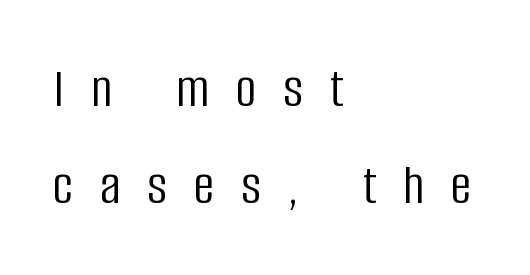
The image shows 58 px light, condensed sans-serif type, upright; set left-aligned, normal line spacing (1.68x), unusually wide letter spacing (+0.46 em), not underlined; low stroke contrast and a large x-height.
